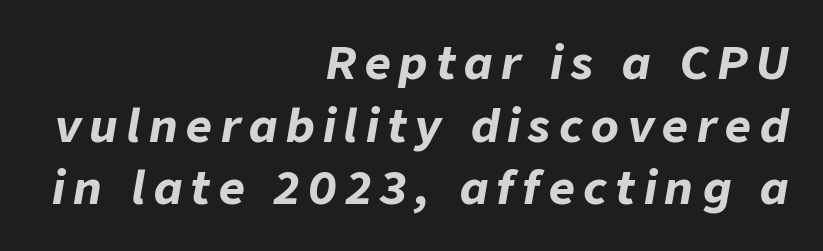
The image shows 45 px bold type, italic (leaning right); set right-aligned, normal line spacing (1.39x), not underlined; low stroke contrast and a medium x-height.
